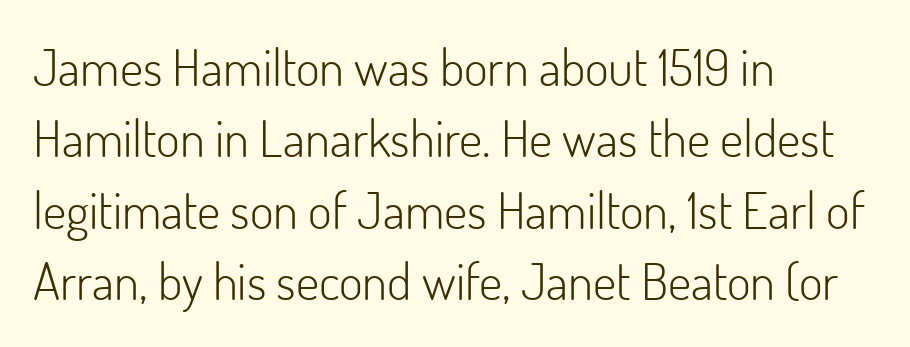
{"serif": "no", "italic": "no", "bold": "no", "weight": "light", "width": "normal", "stroke_contrast": "low", "x_height": "small", "monospaced": "no", "underline": "no", "align": "left", "line_spacing": "normal", "line_spacing_ratio": 1.4, "letter_spacing": "normal", "letter_spacing_em": 0.0, "glyph_px": 51}
